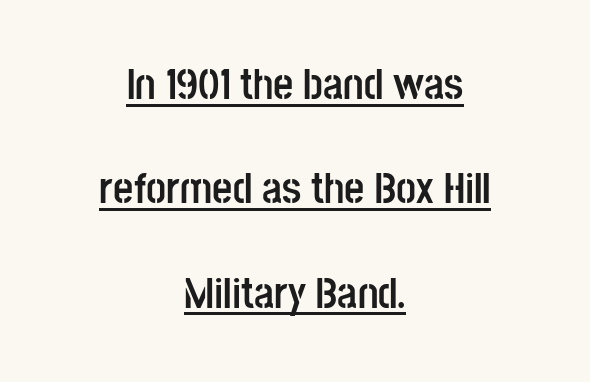
The image shows 44 px semibold, condensed sans-serif type, upright; set centered, loose line spacing (2.37x), normal letter spacing, underlined; low stroke contrast and a large x-height.
